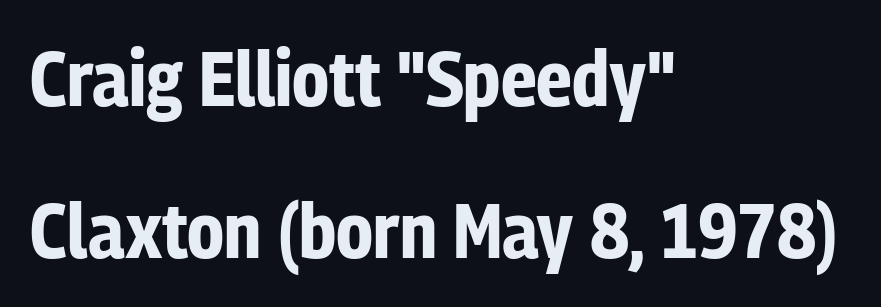
The image shows 78 px bold, condensed sans-serif type, upright; set left-aligned, loose line spacing (1.95x), normal letter spacing, not underlined; low stroke contrast and a medium x-height.
